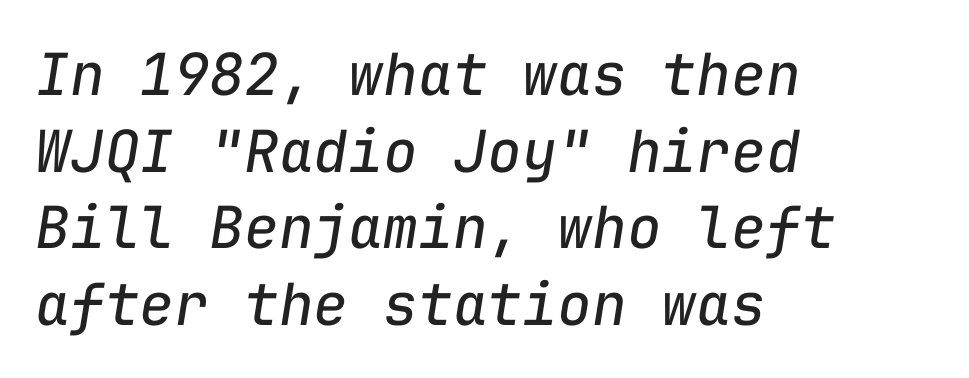
Q: Is the text bold? A: No.
Q: Is the text italic (slanted)? A: Yes, it leans right by about 9 degrees.
Q: Is the text underlined? A: No.
Q: How is the paragraph aligned? A: Left-aligned.
Q: Is the spacing between letters normal or unusually wide? A: Normal.
Q: Is the spacing between lines tight, normal or loose? A: Normal.
Q: Width (condensed, normal, or wide)? A: Normal.
Q: Stroke contrast? A: Low.
Q: x-height? A: Medium.
Q: Monospaced? A: Yes.
